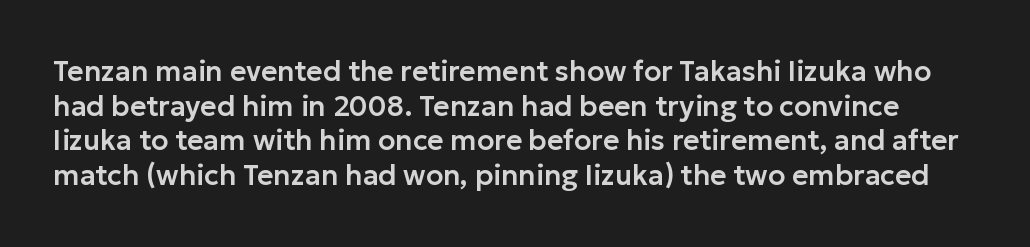
The image shows 28 px sans-serif type, upright; set line spacing 1.24x, normal letter spacing, not underlined; low stroke contrast and a medium x-height.
